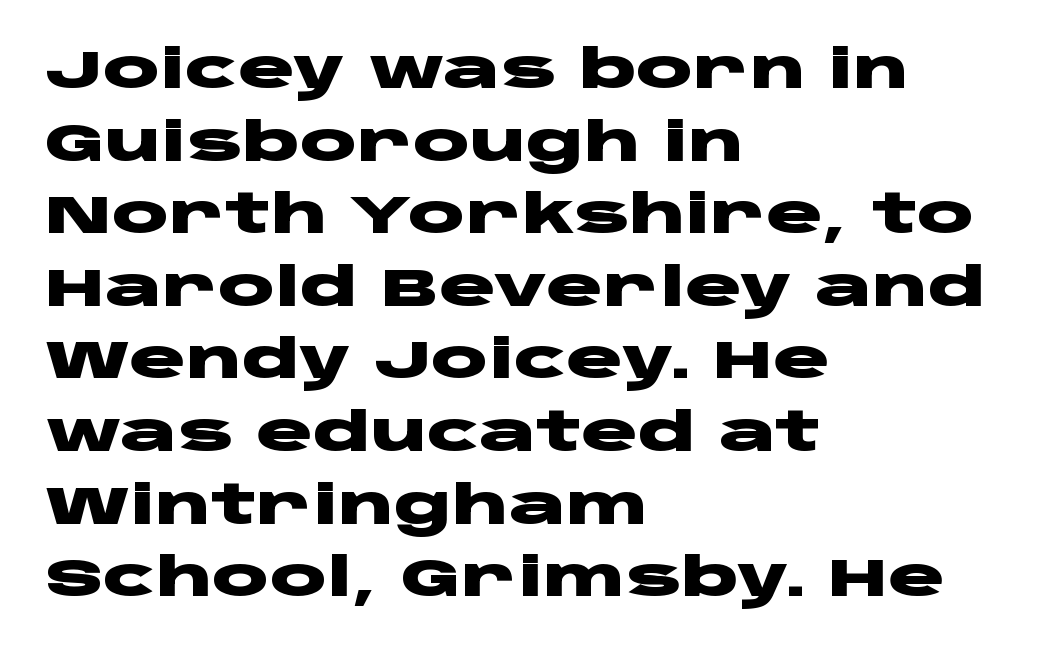
{"serif": "no", "italic": "no", "bold": "yes", "weight": "heavy", "width": "wide", "stroke_contrast": "low", "x_height": "large", "monospaced": "no", "underline": "no", "align": "left", "line_spacing": "normal", "line_spacing_ratio": 1.37, "letter_spacing": "normal", "letter_spacing_em": 0.0, "glyph_px": 53}
